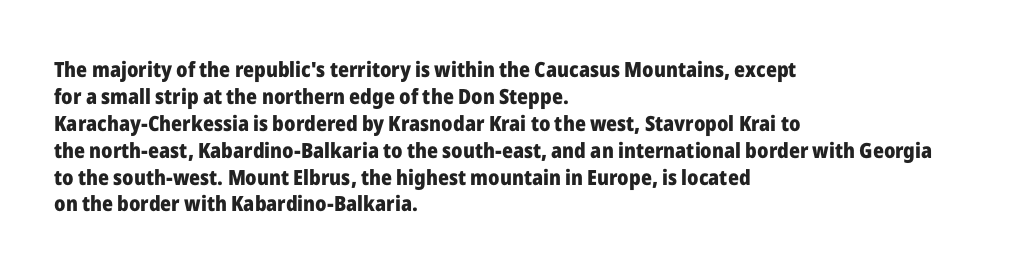
Which margin do the lines hug? The left one — the right edge is uneven. The foot of each line stays bare and open. Strokes here are thick enough to call this a true bold. Does the lettering tilt? It doesn't — this is upright. You could call the tracking neutral — neither tight nor loose. Interline gaps are of average width in this sample.
